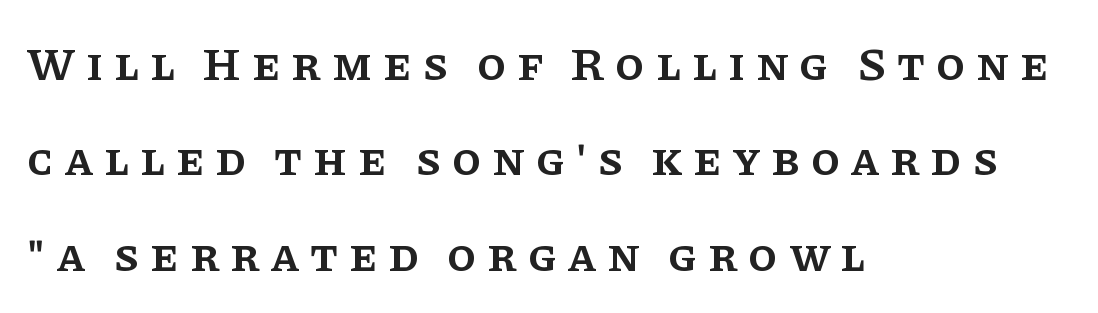
The image shows 47 px semibold serif type, upright; set left-aligned, loose line spacing (2.03x), unusually wide letter spacing (+0.23 em), not underlined; low stroke contrast and a large x-height.
